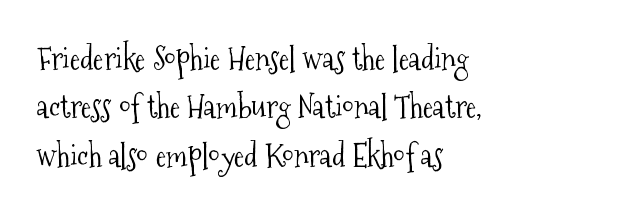
{"serif": "yes", "italic": "no", "bold": "no", "weight": "light", "width": "condensed", "stroke_contrast": "medium", "x_height": "medium", "monospaced": "no", "underline": "no", "align": "left", "line_spacing": "normal", "line_spacing_ratio": 1.56, "letter_spacing": "normal", "letter_spacing_em": 0.0, "glyph_px": 31}
